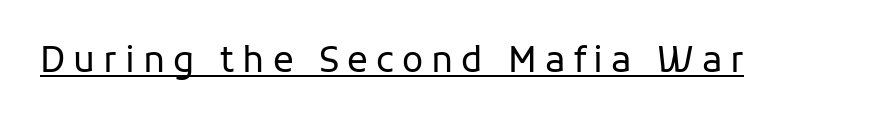
Q: Is the text bold? A: No.
Q: Is the text italic (slanted)? A: No, it is upright.
Q: Is the typeface a serif or a sans-serif typeface? A: Sans-serif.
Q: Is the text underlined? A: Yes.
Q: Is the spacing between letters normal or unusually wide? A: Unusually wide.
Q: Width (condensed, normal, or wide)? A: Normal.
Q: Stroke contrast? A: Low.
Q: x-height? A: Medium.
Q: Monospaced? A: No.
